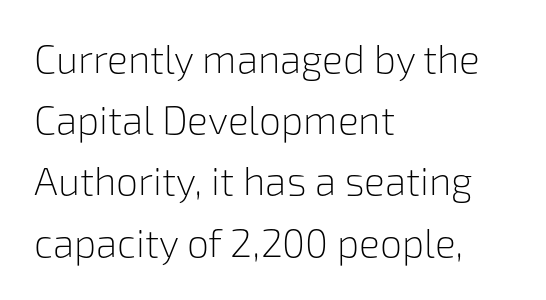
Reading down the column, the eye jumps a familiar distance to each next line. The typeface has the unassuming heft of standard copy or less. Bare-footed words on every line. These lines keep a tight, regular rhythm from letter to letter. You can tell it's not italic because the verticals are truly vertical. Line beginnings align vertically; line endings do not.
